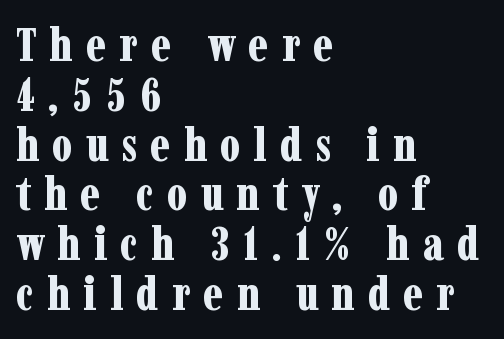
The image shows 47 px bold, condensed serif type, upright; set left-aligned, tight line spacing (1.06x), unusually wide letter spacing (+0.28 em), not underlined; low stroke contrast and a medium x-height.
